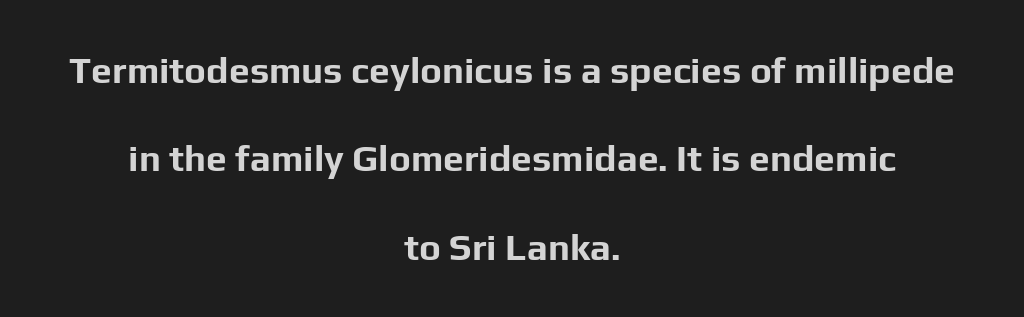
Q: Is the text bold? A: Yes.
Q: Is the text italic (slanted)? A: No, it is upright.
Q: Is the typeface a serif or a sans-serif typeface? A: Sans-serif.
Q: Is the text underlined? A: No.
Q: How is the paragraph aligned? A: Centered.
Q: Is the spacing between letters normal or unusually wide? A: Normal.
Q: Is the spacing between lines tight, normal or loose? A: Loose.
Q: Width (condensed, normal, or wide)? A: Normal.
Q: Stroke contrast? A: Low.
Q: x-height? A: Medium.
Q: Monospaced? A: No.
